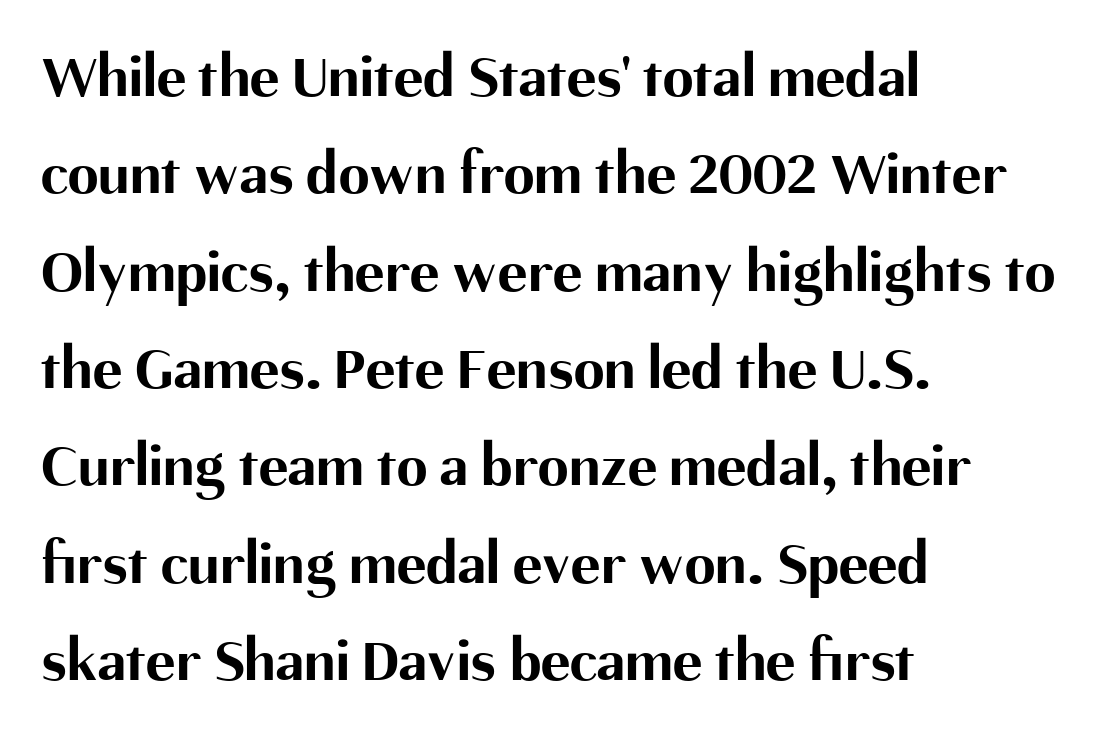
{"serif": "no", "italic": "no", "bold": "yes", "weight": "bold", "width": "normal", "stroke_contrast": "medium", "x_height": "medium", "monospaced": "no", "underline": "no", "align": "left", "line_spacing": "normal", "line_spacing_ratio": 1.57, "letter_spacing": "normal", "letter_spacing_em": 0.0, "glyph_px": 62}
